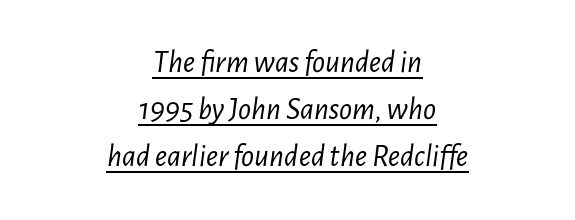
The image shows 32 px light, condensed type, italic (leaning right); set centered, normal line spacing (1.47x), normal letter spacing, underlined; low stroke contrast and a medium x-height.
